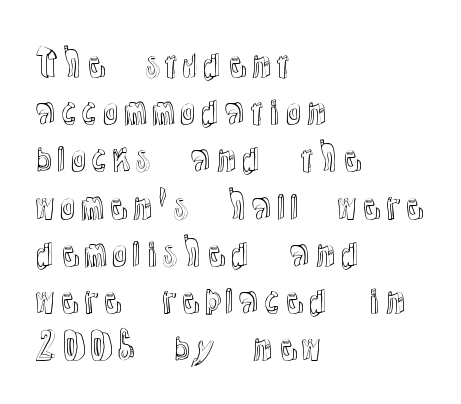
The image shows 35 px text type, upright; set left-aligned, normal line spacing (1.35x), normal letter spacing, not underlined; a medium x-height.
